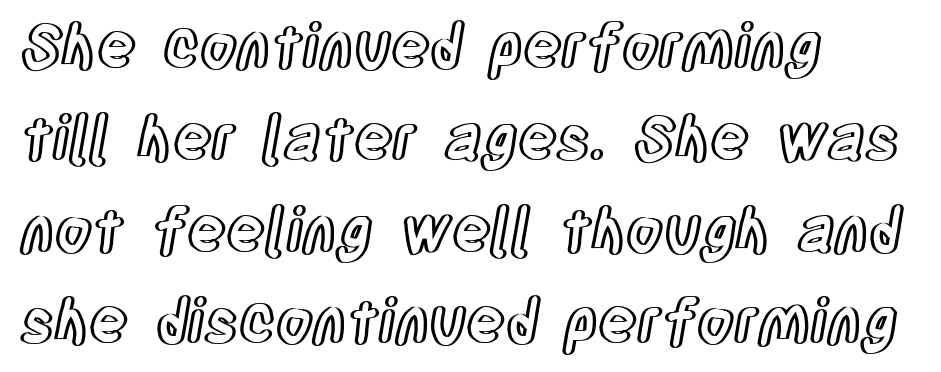
{"width": "condensed", "x_height": "large", "monospaced": "no", "underline": "no", "align": "left", "line_spacing": "normal", "line_spacing_ratio": 1.53, "letter_spacing": "normal", "letter_spacing_em": 0.0, "glyph_px": 60}
